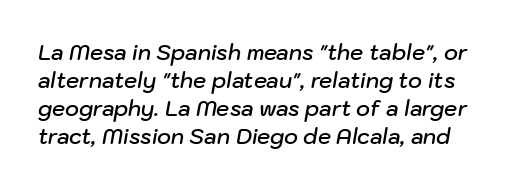
{"italic": "yes", "lean": "right", "slant_degrees": 10, "bold": "semi", "underline": "no", "line_spacing": "normal", "line_spacing_ratio": 1.33, "letter_spacing": "normal", "letter_spacing_em": 0.0, "glyph_px": 21}
